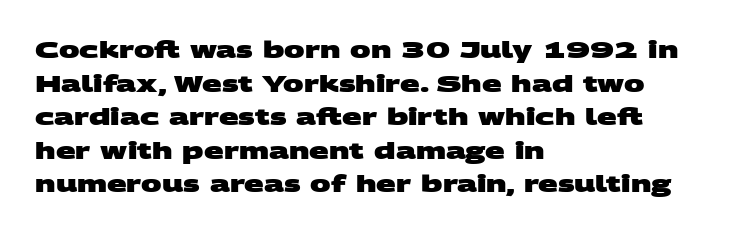
The vertical gap from one line to the next is medium. You could call the tracking neutral — neither tight nor loose. Its strokes are broad and dark, the hallmark of bold type. Only glyphs here, with clear space below each row.
